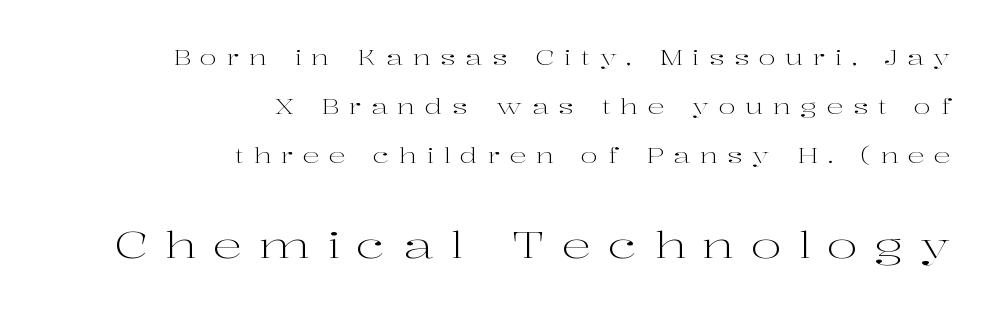
Q: Is the text bold? A: No.
Q: Is the text italic (slanted)? A: No, it is upright.
Q: Is the typeface a serif or a sans-serif typeface? A: Serif.
Q: Is the text underlined? A: No.
Q: How is the paragraph aligned? A: Right-aligned.
Q: Is the spacing between letters normal or unusually wide? A: Unusually wide.
Q: Is the spacing between lines tight, normal or loose? A: Loose.
Q: Which block of text is set in a larger size, the first (top) or the second (bottom)? A: The second (bottom) one.
Q: Width (condensed, normal, or wide)? A: Wide.
Q: Stroke contrast? A: High.
Q: x-height? A: Medium.
Q: Monospaced? A: No.
